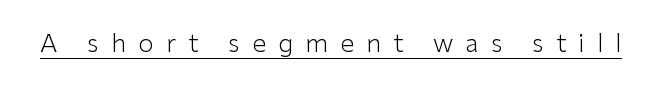
Q: Is the text bold? A: No.
Q: Is the text italic (slanted)? A: No, it is upright.
Q: Is the text underlined? A: Yes.
Q: Is the spacing between letters normal or unusually wide? A: Unusually wide.
